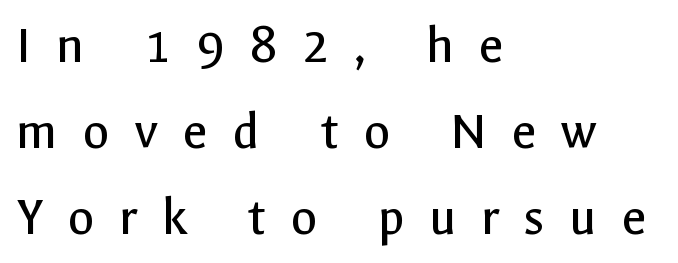
{"serif": "no", "italic": "no", "bold": "no", "weight": "regular", "width": "normal", "x_height": "medium", "monospaced": "no", "underline": "no", "align": "left", "line_spacing": "normal", "line_spacing_ratio": 1.56, "letter_spacing": "wide", "letter_spacing_em": 0.44, "glyph_px": 55}
